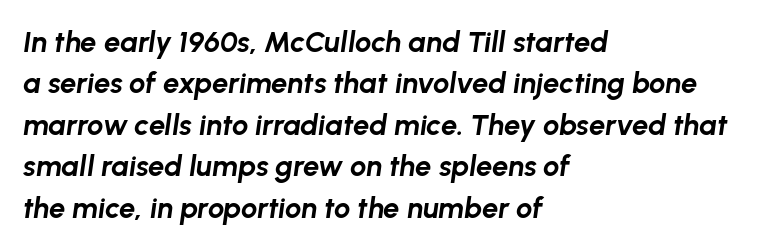
Yep, that's italic — everything's leaning. A bare baseline throughout the passage. Compared with an ordinary text face, these strokes are far heavier — a full bold. Spacing verdict: proportional, widths tailored to each character. Which margin do the lines hug? The left one — the right edge is uneven.
